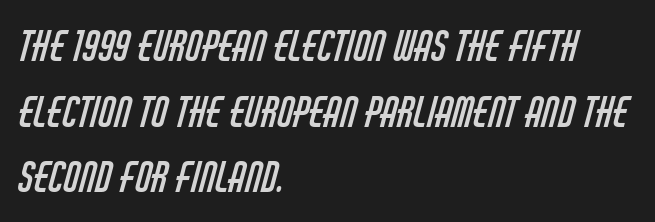
{"serif": "no", "bold": "no", "weight": "regular", "width": "condensed", "stroke_contrast": "low", "x_height": "large", "monospaced": "no", "underline": "no", "align": "left", "line_spacing": "normal", "line_spacing_ratio": 1.6, "letter_spacing": "normal", "letter_spacing_em": 0.0, "glyph_px": 41}
